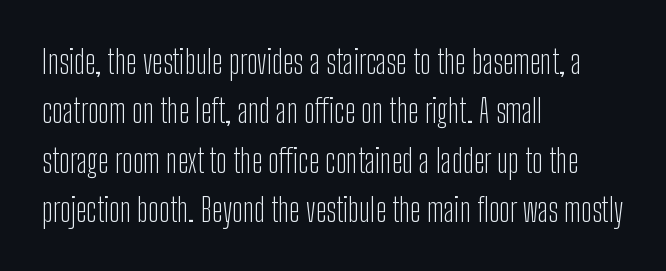
In terms of letterform style, serifs are entirely absent. The face used here is proportionally spaced, like ordinary book or web type. The letters look calm and open, with moderate or lighter stems. The gaps between neighbouring characters are ordinary and unremarkable. The paragraph shown leans on its left margin.
